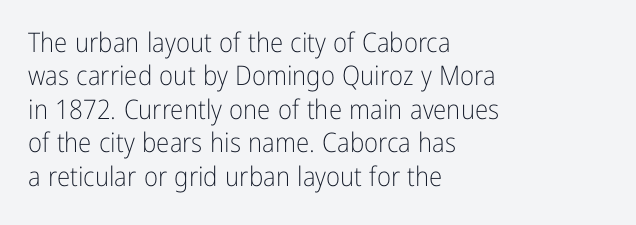
Q: Is the text bold? A: No.
Q: Is the text italic (slanted)? A: No, it is upright.
Q: Is the text underlined? A: No.
Q: How is the paragraph aligned? A: Left-aligned.
Q: Is the spacing between letters normal or unusually wide? A: Normal.
